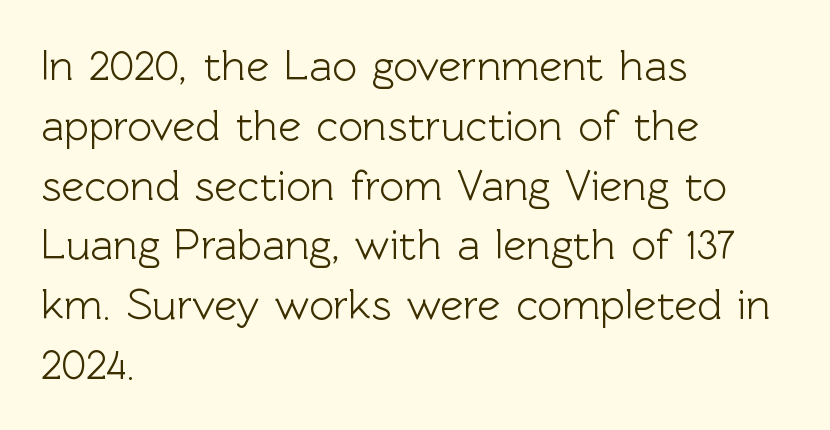
This sample uses a sans-serif face. This is roman type, the default non-slanted kind. Every row of glyphs begins at an identical x-position on the left. Varying glyph widths throughout — classic text-font behaviour. This sample uses plain, unmodified letter spacing. The strip under each line holds only bare page.
